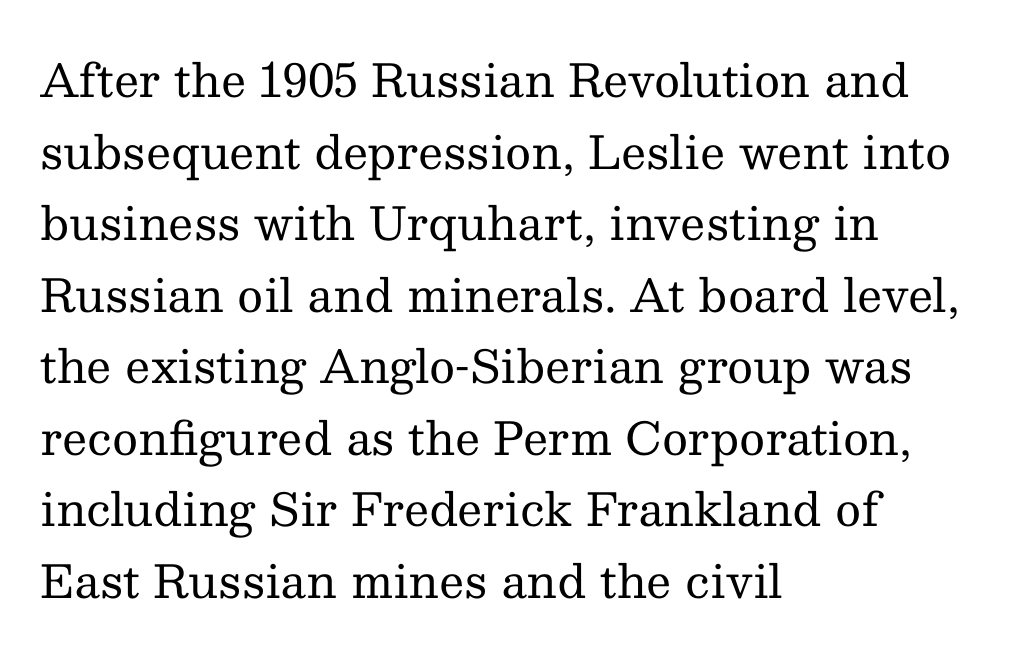
Classification — serif. The passage shown stacks its lines at a standard gap. Stems here are at most as thick as an everyday book face. Does extra space separate the letters? No, they use regular spacing. Unlike italic type, these characters show no tilt at all. These lines stack with their left ends in a neat column.
